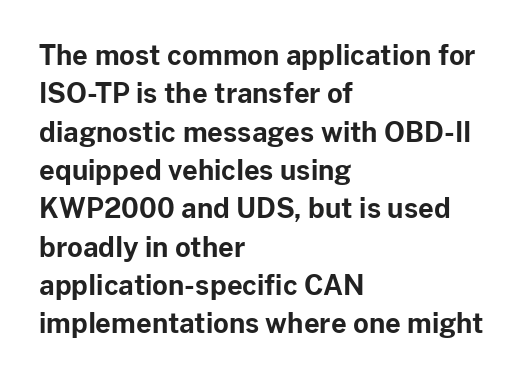
{"italic": "no", "bold": "yes", "underline": "no", "align": "left", "line_spacing": "normal", "line_spacing_ratio": 1.42, "letter_spacing": "normal", "letter_spacing_em": 0.0, "glyph_px": 27}
